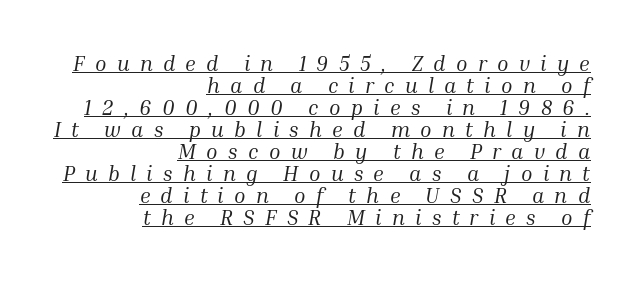
The type is letterspaced generously, with wide tracking. Characters are canted at an angle relative to the baseline's perpendicular. Counters stay open thanks to moderate or lighter strokes. The line-height multiplier appears low, near solid setting. Horizontally, the lines are justified to the trailing edge only. The glyphs are accompanied by a horizontal stroke just below them.
